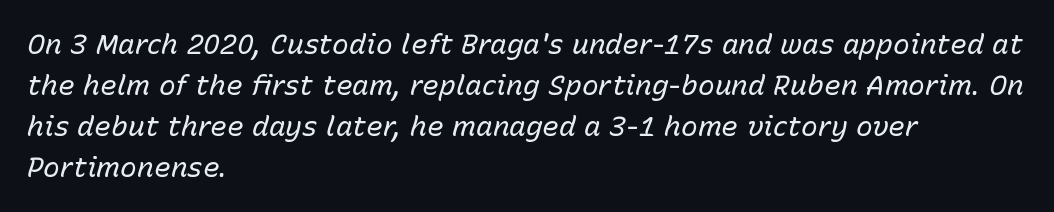
The image shows 28 px regular-weight type, italic (leaning right); set left-aligned, normal line spacing (1.47x), normal letter spacing, not underlined; low stroke contrast and a medium x-height.
